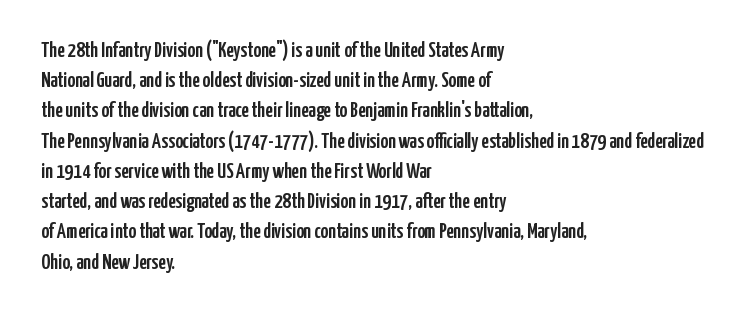
The lines sit at an ordinary, default distance from one another. In terms of posture, this sample is upright. What stands out about the letter spacing? Nothing — it is the standard amount. Leftover space on each line is placed entirely after the last word. Check the space under the baseline: it is left empty.
